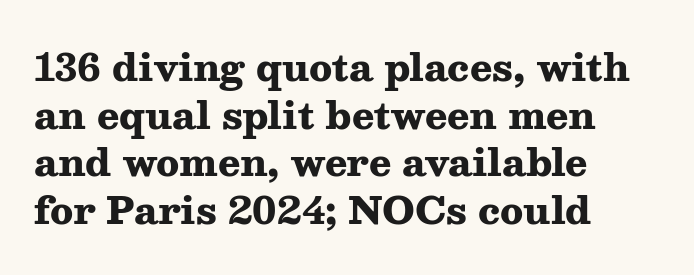
{"serif": "yes", "italic": "no", "bold": "yes", "weight": "heavy", "width": "wide", "stroke_contrast": "medium", "x_height": "medium", "monospaced": "no", "underline": "no", "align": "left", "line_spacing": "normal", "line_spacing_ratio": 1.29, "letter_spacing": "normal", "letter_spacing_em": 0.0, "glyph_px": 37}
